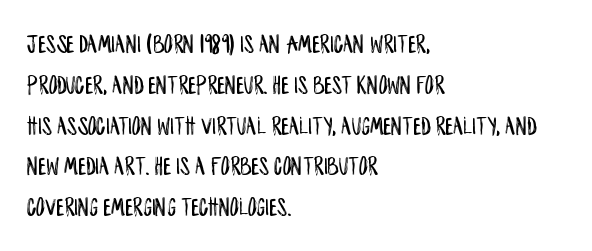
The image shows 27 px text type, upright; set left-aligned, normal line spacing (1.51x), normal letter spacing, not underlined.
